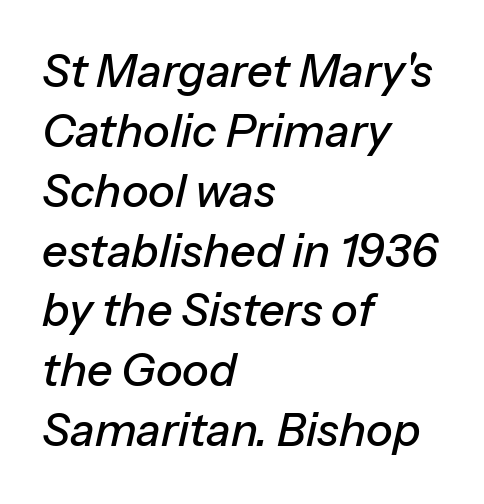
{"italic": "yes", "lean": "right", "slant_degrees": 13, "width": "normal", "stroke_contrast": "low", "x_height": "medium", "monospaced": "no", "underline": "no", "align": "left", "line_spacing": "normal", "line_spacing_ratio": 1.33, "letter_spacing": "normal", "letter_spacing_em": 0.0, "glyph_px": 45}
